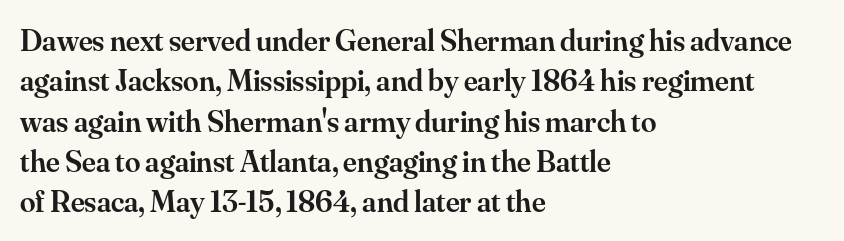
Q: Is the text bold? A: Semi-bold.
Q: Is the text italic (slanted)? A: No, it is upright.
Q: Is the typeface a serif or a sans-serif typeface? A: Serif.
Q: Is the text underlined? A: No.
Q: How is the paragraph aligned? A: Left-aligned.
Q: Is the spacing between letters normal or unusually wide? A: Normal.
Q: Is the spacing between lines tight, normal or loose? A: Normal.
Q: Width (condensed, normal, or wide)? A: Normal.
Q: Stroke contrast? A: Medium.
Q: x-height? A: Small.
Q: Monospaced? A: No.
